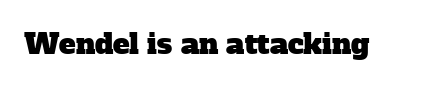
{"serif": "yes", "width": "normal", "stroke_contrast": "low", "x_height": "medium", "monospaced": "no", "underline": "no", "letter_spacing": "normal", "letter_spacing_em": 0.0, "glyph_px": 28}
